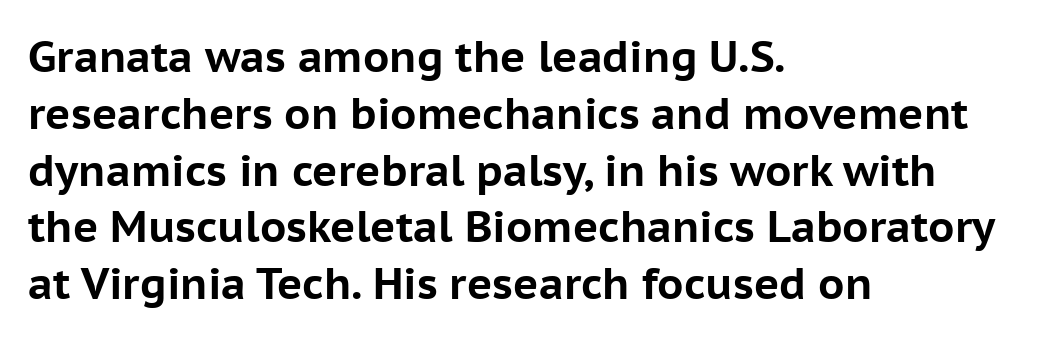
Q: Is the text bold? A: Yes.
Q: Is the text italic (slanted)? A: No, it is upright.
Q: Is the typeface a serif or a sans-serif typeface? A: Sans-serif.
Q: Is the text underlined? A: No.
Q: How is the paragraph aligned? A: Left-aligned.
Q: Is the spacing between letters normal or unusually wide? A: Normal.
Q: Is the spacing between lines tight, normal or loose? A: Normal.
Q: Width (condensed, normal, or wide)? A: Normal.
Q: Stroke contrast? A: Low.
Q: x-height? A: Medium.
Q: Monospaced? A: No.
